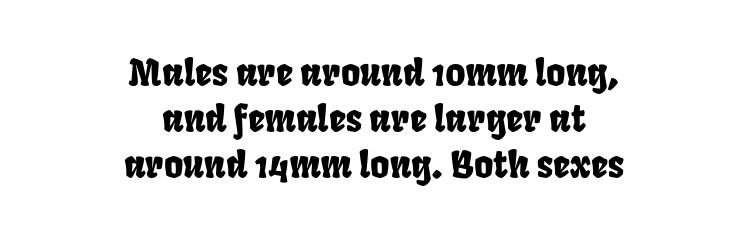
{"width": "condensed", "stroke_contrast": "low", "x_height": "large", "monospaced": "no", "underline": "no", "align": "center", "line_spacing": "normal", "line_spacing_ratio": 1.25, "letter_spacing": "normal", "letter_spacing_em": 0.0, "glyph_px": 37}
